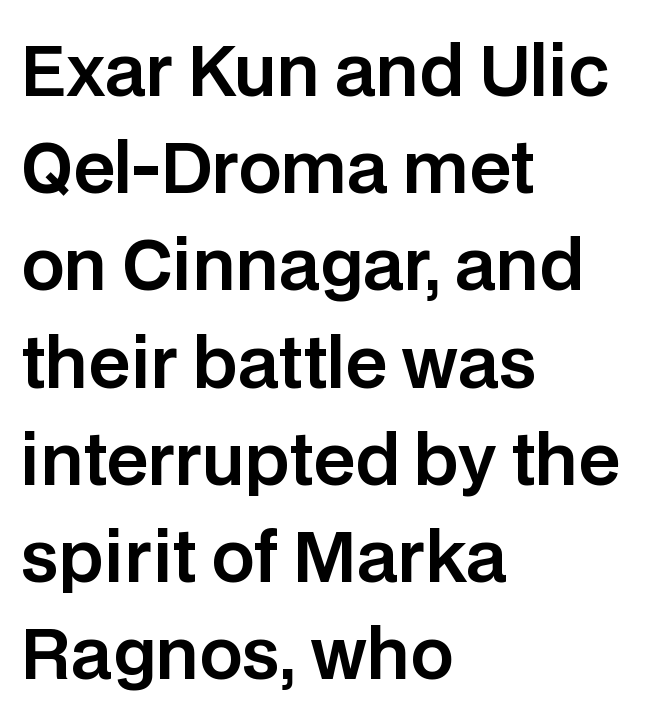
The vertical gap from one line to the next is medium. The string is rendered with underlining switched off. A sans-serif font was chosen for this passage. Teacher's note: observe the even left margin — that is flush-left alignment. Here the designer chose a conventional face with non-uniform glyph widths. The typography opts for an upright posture over an oblique one.
